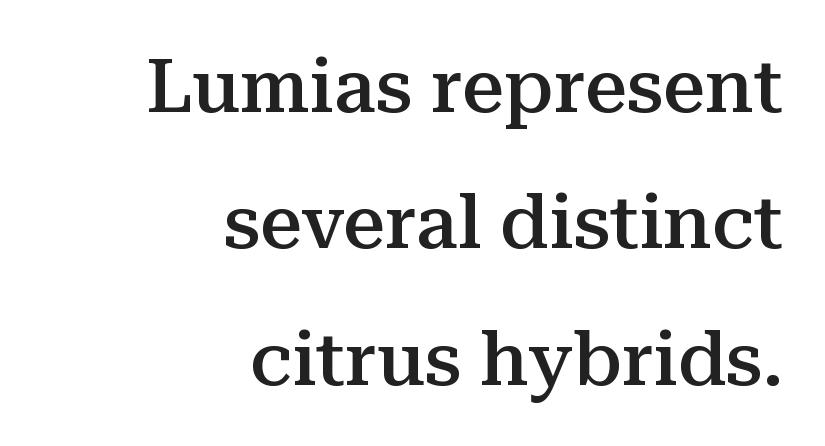
If you drew a ruler down the right edge, every line would touch it. Character widths vary here, with narrow letters taking less room than wide ones. Are there feet on the stems? There are — it's a serif. Designer's note — italics off, roman on.
